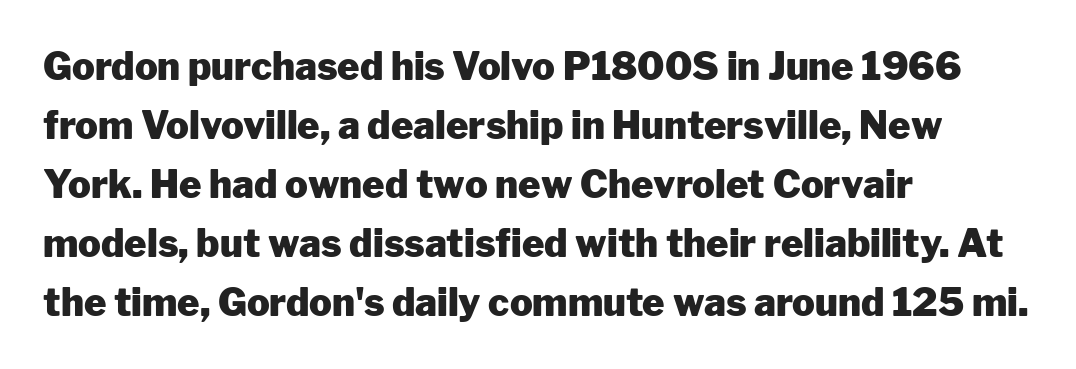
Q: Is the text bold? A: Yes.
Q: Is the text italic (slanted)? A: No, it is upright.
Q: Is the typeface a serif or a sans-serif typeface? A: Sans-serif.
Q: Is the text underlined? A: No.
Q: How is the paragraph aligned? A: Left-aligned.
Q: Is the spacing between letters normal or unusually wide? A: Normal.
Q: Is the spacing between lines tight, normal or loose? A: Normal.
Q: Width (condensed, normal, or wide)? A: Normal.
Q: Stroke contrast? A: Low.
Q: x-height? A: Medium.
Q: Monospaced? A: No.
